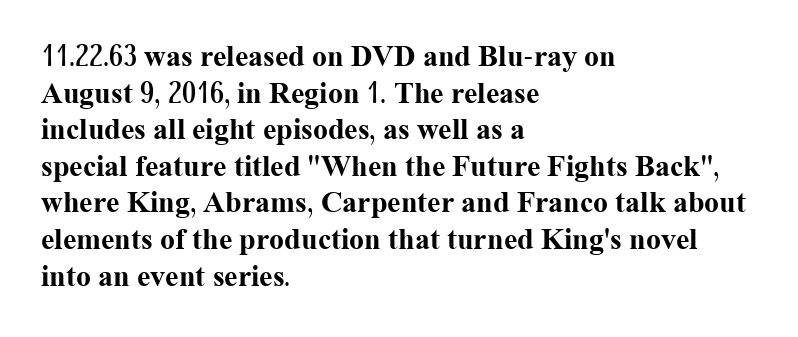
Q: Is the text bold? A: Yes.
Q: Is the text italic (slanted)? A: No, it is upright.
Q: Is the typeface a serif or a sans-serif typeface? A: Serif.
Q: Is the text underlined? A: No.
Q: How is the paragraph aligned? A: Left-aligned.
Q: Is the spacing between letters normal or unusually wide? A: Normal.
Q: Width (condensed, normal, or wide)? A: Normal.
Q: Stroke contrast? A: Medium.
Q: x-height? A: Medium.
Q: Monospaced? A: No.
